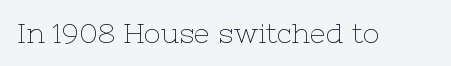
Q: Is the text bold? A: No.
Q: Is the text italic (slanted)? A: No, it is upright.
Q: Is the typeface a serif or a sans-serif typeface? A: Serif.
Q: Is the text underlined? A: No.
Q: Is the spacing between letters normal or unusually wide? A: Normal.
Q: Width (condensed, normal, or wide)? A: Normal.
Q: Stroke contrast? A: Low.
Q: x-height? A: Medium.
Q: Monospaced? A: No.
